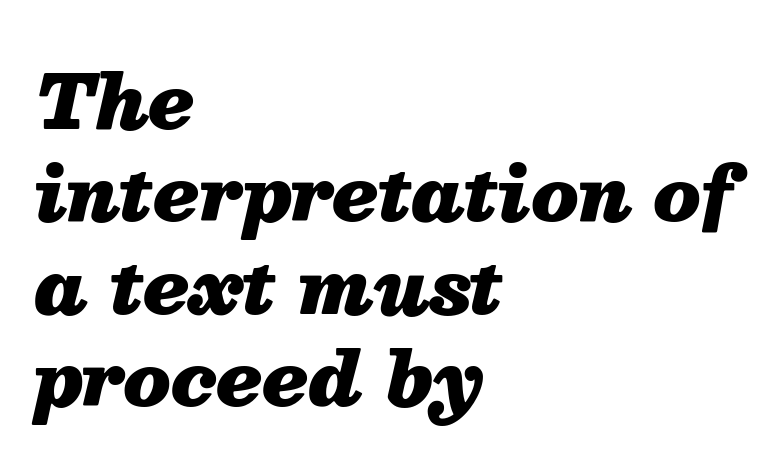
Q: Is the text bold? A: Yes.
Q: Is the text italic (slanted)? A: Yes, it leans right by about 13 degrees.
Q: Is the text underlined? A: No.
Q: How is the paragraph aligned? A: Left-aligned.
Q: Is the spacing between letters normal or unusually wide? A: Normal.
Q: Is the spacing between lines tight, normal or loose? A: Normal.
Q: Width (condensed, normal, or wide)? A: Normal.
Q: Stroke contrast? A: Medium.
Q: x-height? A: Medium.
Q: Monospaced? A: No.
